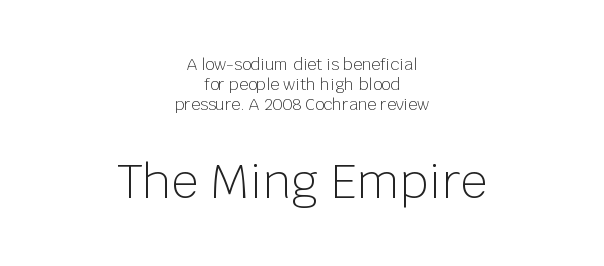
Bigger letters appear in the bottom chunk; the top chunk is reduced. No feet cap the strokes, marking this as sans-serif type. Short note: letters normally spaced. The space directly below the letters is spotless. Here the designer chose a conventional face with non-uniform glyph widths.
